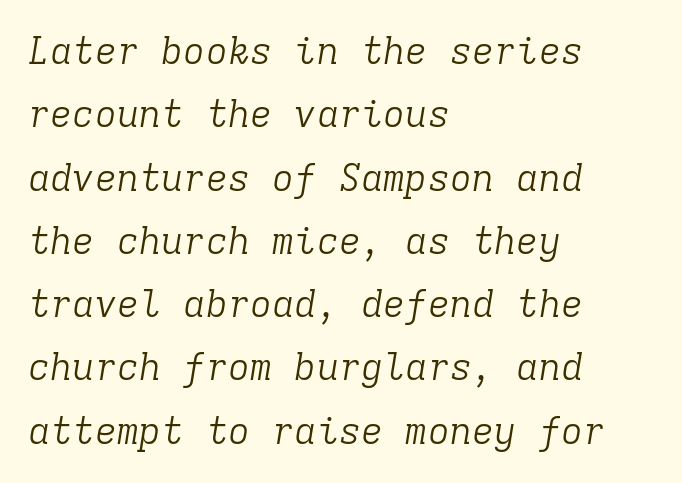
{"serif": "yes", "italic": "yes", "lean": "right", "slant_degrees": 9, "bold": "no", "weight": "light", "width": "normal", "stroke_contrast": "low", "x_height": "medium", "monospaced": "yes", "underline": "no", "align": "left", "line_spacing_ratio": 1.71, "letter_spacing": "normal", "letter_spacing_em": 0.0, "glyph_px": 37}
